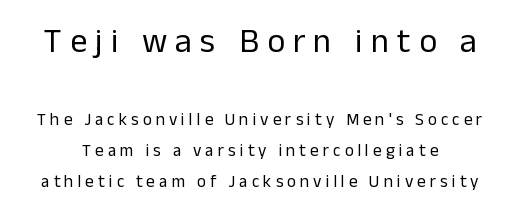
Q: Is the text bold? A: No.
Q: Is the text italic (slanted)? A: No, it is upright.
Q: Is the typeface a serif or a sans-serif typeface? A: Sans-serif.
Q: Is the text underlined? A: No.
Q: Is the spacing between letters normal or unusually wide? A: Unusually wide.
Q: Which block of text is set in a larger size, the first (top) or the second (bottom)? A: The first (top) one.
Q: Width (condensed, normal, or wide)? A: Normal.
Q: Stroke contrast? A: Low.
Q: x-height? A: Medium.
Q: Monospaced? A: No.
